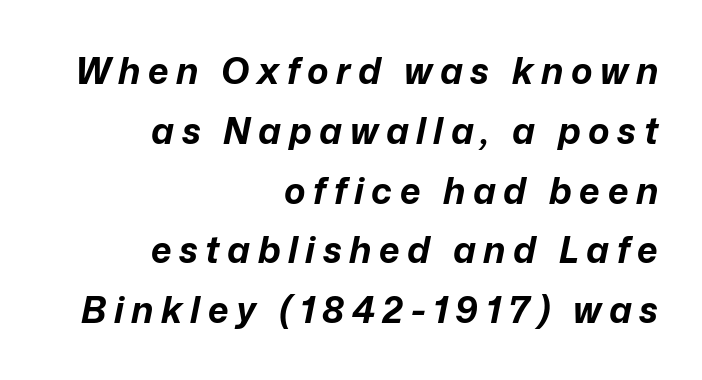
The image shows 36 px bold type, italic (leaning right); set right-aligned, normal line spacing (1.66x), unusually wide letter spacing (+0.21 em), not underlined; low stroke contrast and a medium x-height.
